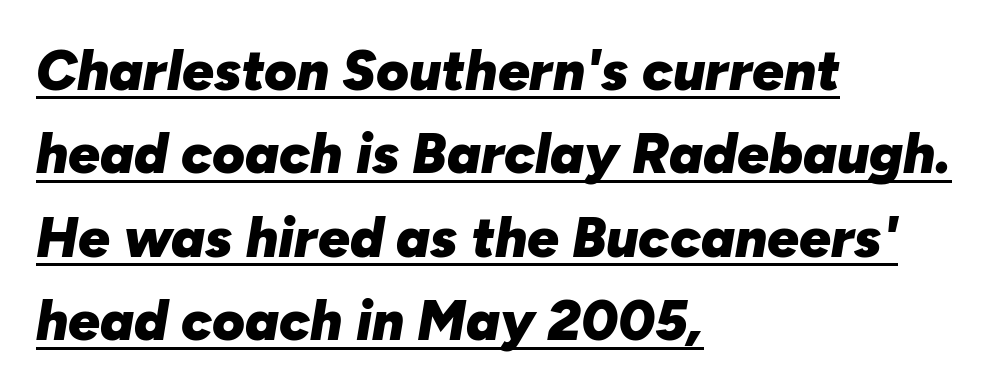
{"italic": "yes", "lean": "right", "slant_degrees": 10, "bold": "yes", "weight": "heavy", "width": "normal", "stroke_contrast": "low", "x_height": "medium", "monospaced": "no", "underline": "yes", "align": "left", "line_spacing": "normal", "line_spacing_ratio": 1.49, "letter_spacing": "normal", "letter_spacing_em": 0.0, "glyph_px": 56}
